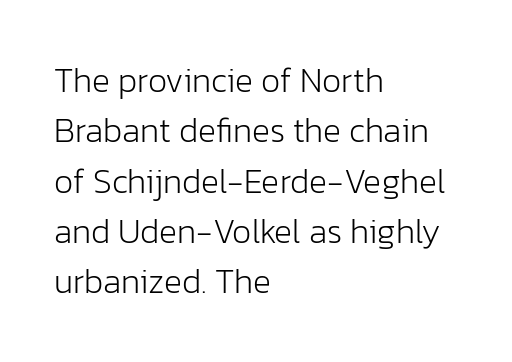
The area under the type is left untouched. Are there feet on the stems? There aren't — it's a sans. The lines in this sample share a left origin and differ only in where they stop. Vertically, the passage feels balanced, rows spaced as you'd expect.
